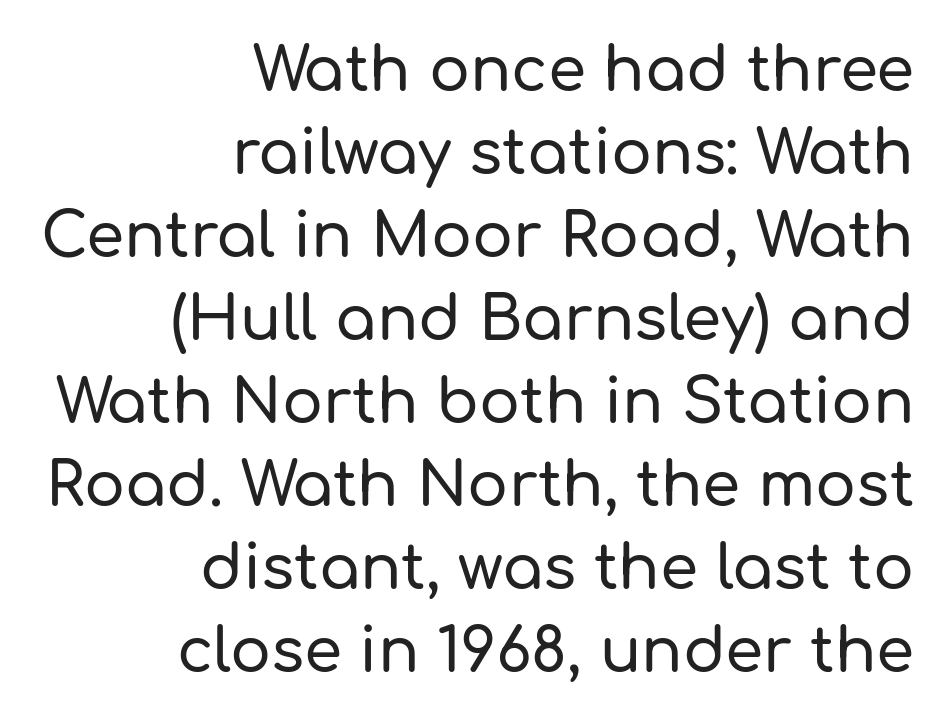
{"serif": "no", "italic": "no", "width": "normal", "stroke_contrast": "low", "x_height": "medium", "monospaced": "no", "underline": "no", "align": "right", "line_spacing": "normal", "line_spacing_ratio": 1.36, "letter_spacing": "normal", "letter_spacing_em": 0.0, "glyph_px": 61}
